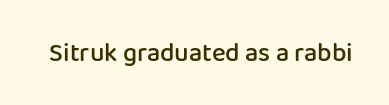
Q: Is the text bold? A: Semi-bold.
Q: Is the text italic (slanted)? A: No, it is upright.
Q: Is the text underlined? A: No.
Q: Is the spacing between letters normal or unusually wide? A: Normal.
